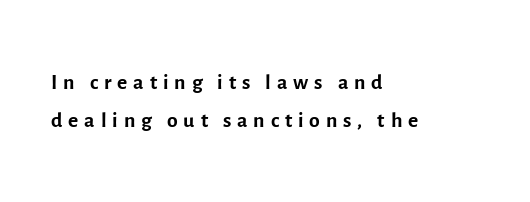
The image shows 31 px regular-weight sans-serif type, upright; set left-aligned, line spacing 1.22x, not underlined; a medium x-height.
